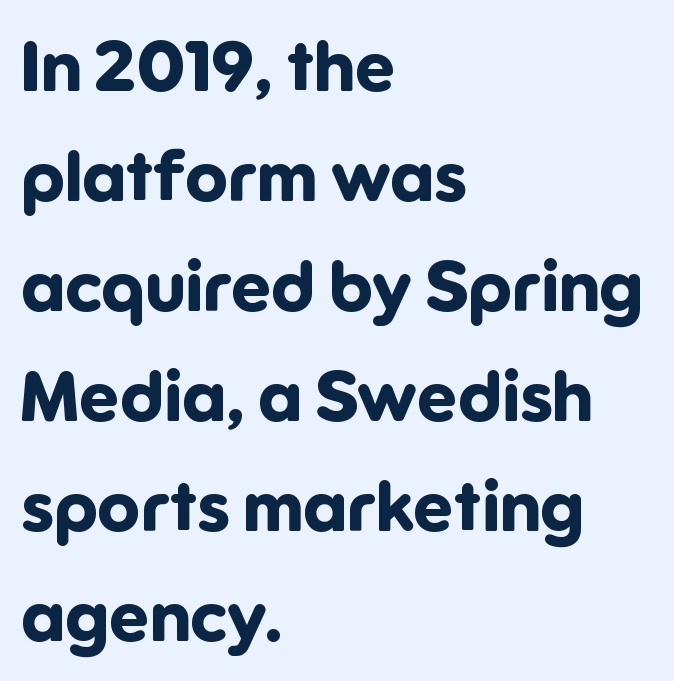
The rendering keeps characters at their native spacing. The string is rendered with underlining switched off. As a designer I'd log this as weight 700, bold. The line-height multiplier appears to be the usual default. To sum up the face: it is a sans, with no serifs. This sample has the flowing, uneven cadence of proportional lettering.
